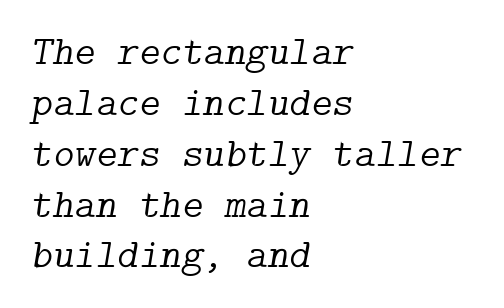
Q: Is the text bold? A: No.
Q: Is the text italic (slanted)? A: Yes, it leans right by about 9 degrees.
Q: Is the typeface a serif or a sans-serif typeface? A: Serif.
Q: Is the text underlined? A: No.
Q: How is the paragraph aligned? A: Left-aligned.
Q: Is the spacing between letters normal or unusually wide? A: Normal.
Q: Width (condensed, normal, or wide)? A: Normal.
Q: Stroke contrast? A: Low.
Q: x-height? A: Medium.
